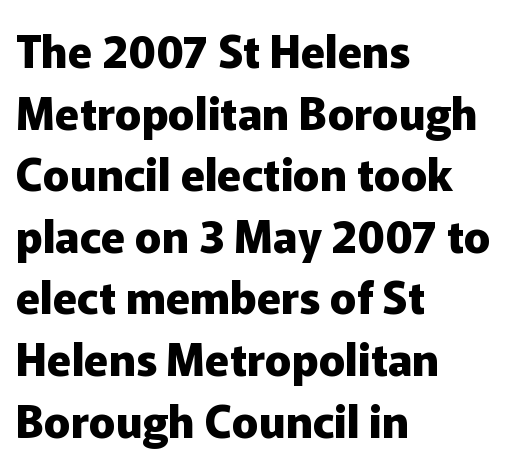
Q: Is the text bold? A: Yes.
Q: Is the text italic (slanted)? A: No, it is upright.
Q: Is the typeface a serif or a sans-serif typeface? A: Sans-serif.
Q: Is the text underlined? A: No.
Q: How is the paragraph aligned? A: Left-aligned.
Q: Is the spacing between letters normal or unusually wide? A: Normal.
Q: Is the spacing between lines tight, normal or loose? A: Normal.
Q: Width (condensed, normal, or wide)? A: Normal.
Q: Stroke contrast? A: Low.
Q: x-height? A: Medium.
Q: Monospaced? A: No.
